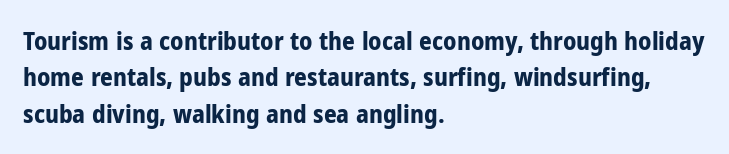
Q: Is the text bold? A: Yes.
Q: Is the text italic (slanted)? A: No, it is upright.
Q: Is the text underlined? A: No.
Q: How is the paragraph aligned? A: Left-aligned.
Q: Is the spacing between letters normal or unusually wide? A: Normal.
Q: Is the spacing between lines tight, normal or loose? A: Normal.
